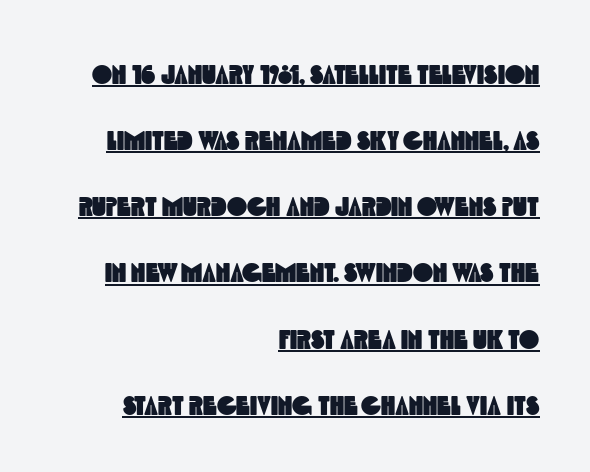
Q: Is the text underlined? A: Yes.
Q: How is the paragraph aligned? A: Right-aligned.
Q: Is the spacing between letters normal or unusually wide? A: Normal.
Q: Is the spacing between lines tight, normal or loose? A: Loose.
